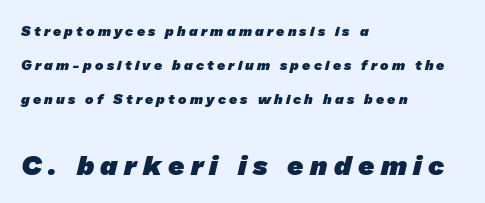
{"serif": "no", "bold": "yes", "weight": "heavy", "width": "normal", "stroke_contrast": "low", "x_height": "medium", "monospaced": "no", "underline": "no", "align": "left", "line_spacing": "loose", "line_spacing_ratio": 2.44, "letter_spacing": "wide", "letter_spacing_em": 0.23, "larger_block": "second", "size_ratio": 2.0, "glyph_px": 28}
